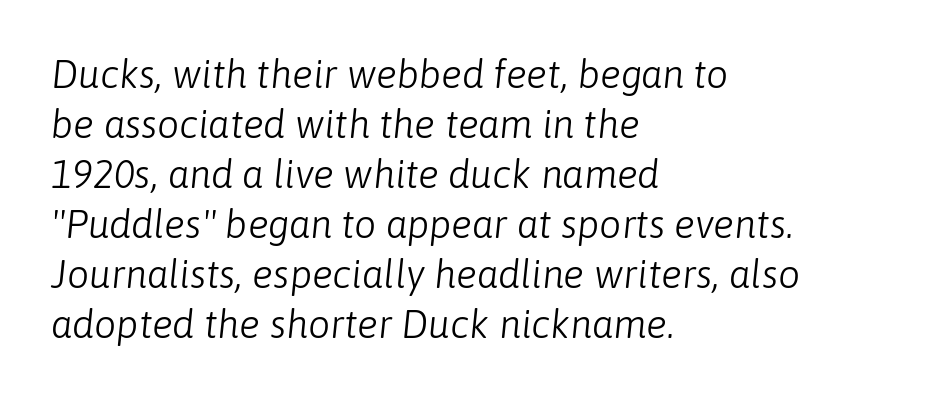
The image shows 39 px light type, italic (leaning right); set left-aligned, normal line spacing (1.28x), normal letter spacing, not underlined; low stroke contrast and a medium x-height.
